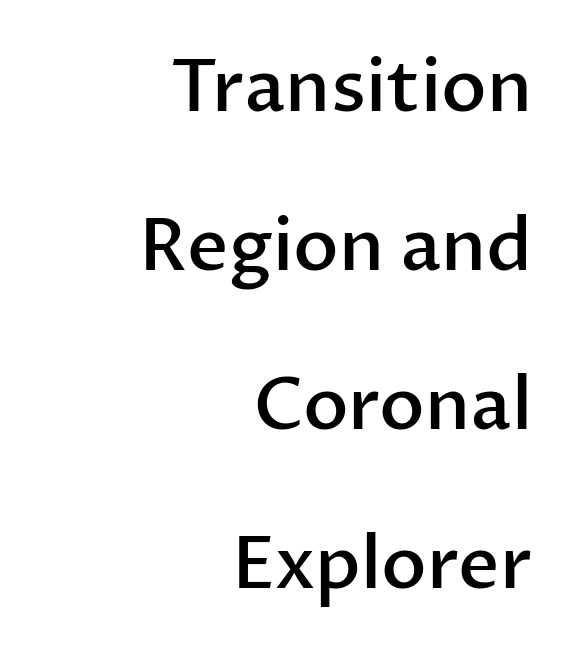
Vertical strokes here are truly vertical. Nope, no serifs anywhere on these letters. Leading is clearly above the norm, producing a sparse column. This is the in-between weight designers call semibold or demi. Characters follow at the spacing the type designer built in. Beneath every word, the page is bare.
